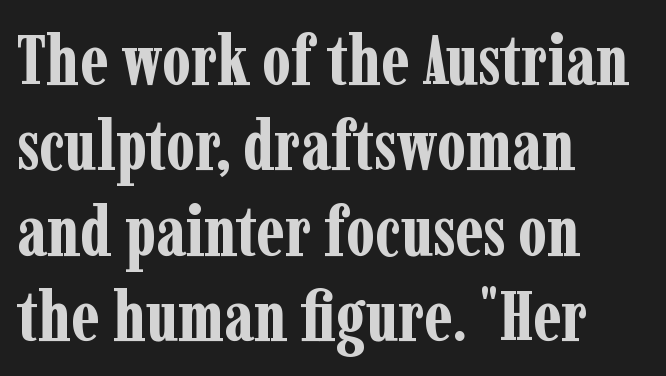
The image shows 70 px bold, condensed serif type, upright; set left-aligned, line spacing 1.22x, normal letter spacing, not underlined; low stroke contrast and a medium x-height.
